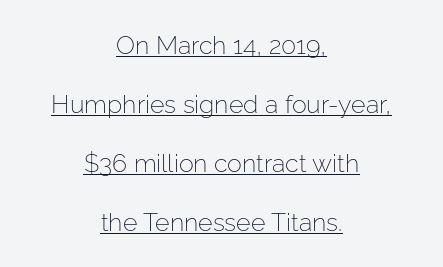
{"italic": "no", "bold": "no", "underline": "yes", "align": "center", "line_spacing": "loose", "line_spacing_ratio": 2.36, "letter_spacing": "normal", "letter_spacing_em": 0.0, "glyph_px": 25}
